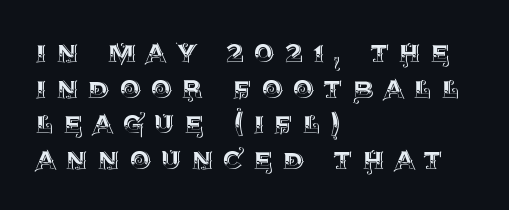
{"italic": "no", "width": "normal", "x_height": "large", "monospaced": "no", "underline": "no", "align": "left", "line_spacing": "tight", "line_spacing_ratio": 1.08, "letter_spacing": "wide", "letter_spacing_em": 0.31, "glyph_px": 33}
